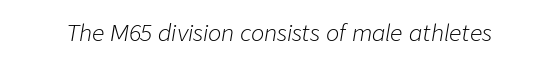
The image shows 22 px text type, italic (leaning right); set normal letter spacing, not underlined.
